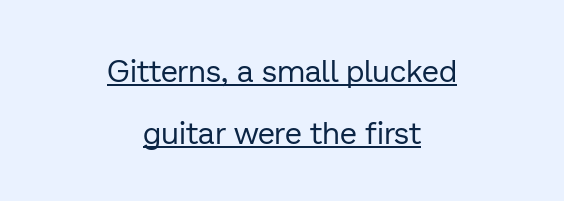
The image shows 31 px regular-weight sans-serif type, upright; set centered, loose line spacing (1.99x), normal letter spacing, underlined; low stroke contrast and a medium x-height.
